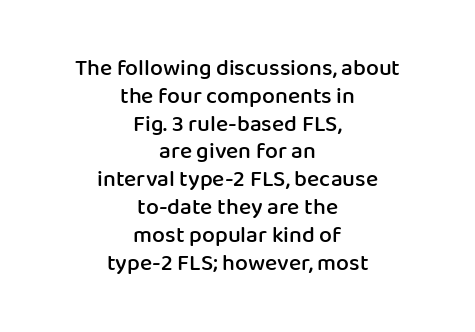
Q: Is the text bold? A: Semi-bold.
Q: Is the text italic (slanted)? A: No, it is upright.
Q: Is the text underlined? A: No.
Q: How is the paragraph aligned? A: Centered.
Q: Is the spacing between letters normal or unusually wide? A: Normal.
